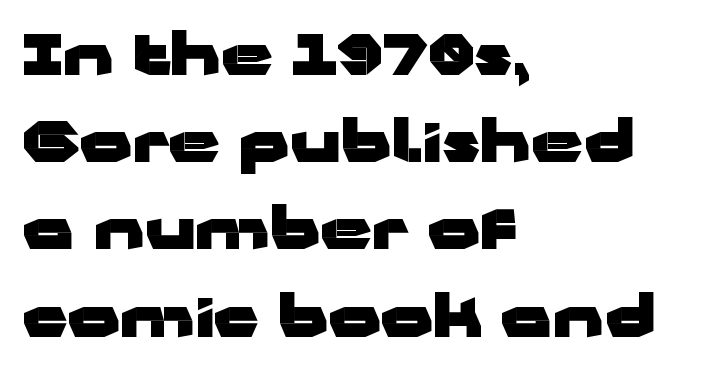
{"serif": "no", "italic": "no", "bold": "yes", "weight": "heavy", "width": "wide", "stroke_contrast": "low", "x_height": "medium", "monospaced": "no", "underline": "no", "align": "left", "line_spacing": "normal", "line_spacing_ratio": 1.53, "letter_spacing": "normal", "letter_spacing_em": 0.0, "glyph_px": 57}
